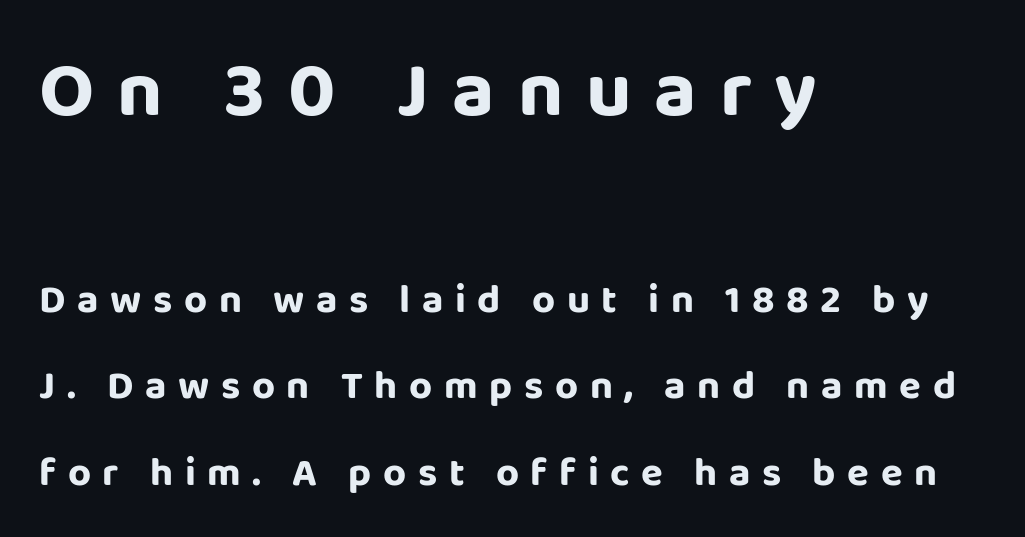
The image shows 79 px sans-serif type, upright; set left-aligned, loose line spacing (2.17x), unusually wide letter spacing (+0.29 em), not underlined; the first (top) block is 1.98x larger; low stroke contrast and a large x-height.
